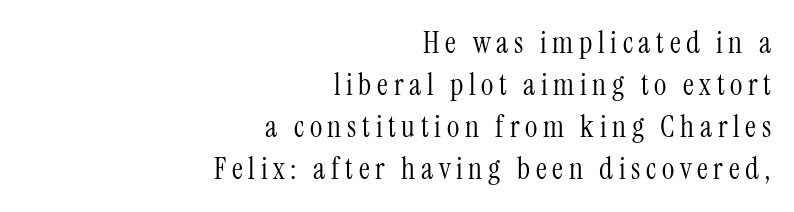
{"serif": "yes", "italic": "no", "bold": "no", "weight": "light", "width": "condensed", "stroke_contrast": "medium", "x_height": "medium", "monospaced": "no", "underline": "no", "align": "right", "line_spacing": "normal", "line_spacing_ratio": 1.4, "glyph_px": 30}
